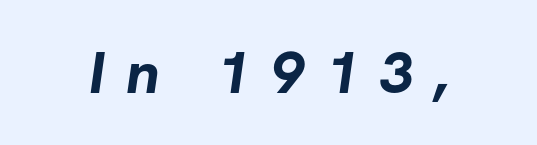
The image shows 59 px bold sans-serif type; set unusually wide letter spacing (+0.36 em), not underlined; low stroke contrast and a medium x-height.
